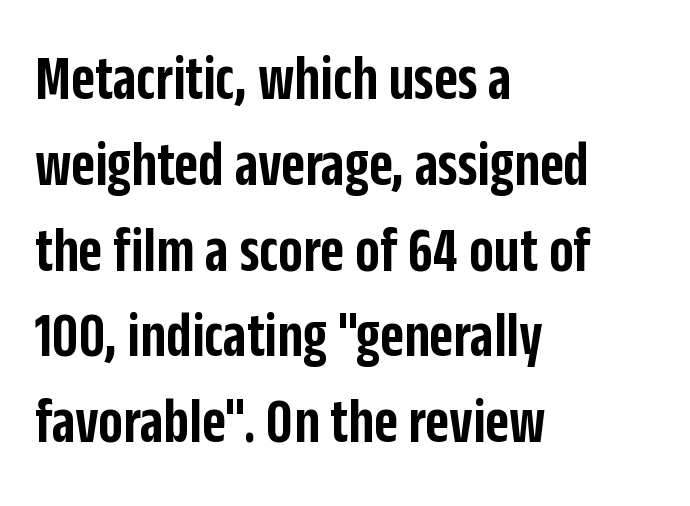
The image shows 65 px semibold, condensed sans-serif type, upright; set left-aligned, normal line spacing (1.32x), normal letter spacing, not underlined; low stroke contrast and a large x-height.
